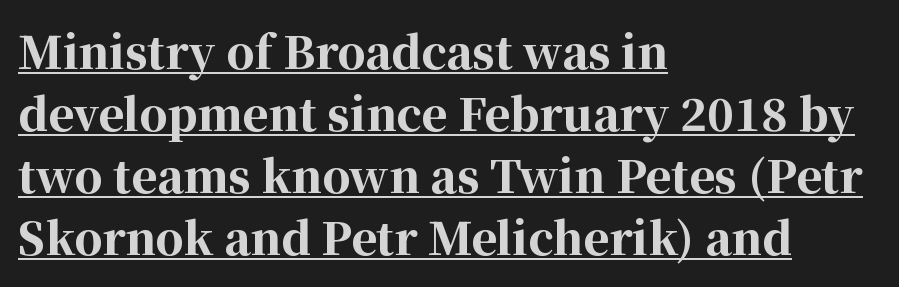
Q: Is the text bold? A: Yes.
Q: Is the text italic (slanted)? A: No, it is upright.
Q: Is the typeface a serif or a sans-serif typeface? A: Serif.
Q: Is the text underlined? A: Yes.
Q: How is the paragraph aligned? A: Left-aligned.
Q: Is the spacing between letters normal or unusually wide? A: Normal.
Q: Is the spacing between lines tight, normal or loose? A: Normal.
Q: Width (condensed, normal, or wide)? A: Normal.
Q: Stroke contrast? A: High.
Q: x-height? A: Medium.
Q: Monospaced? A: No.
